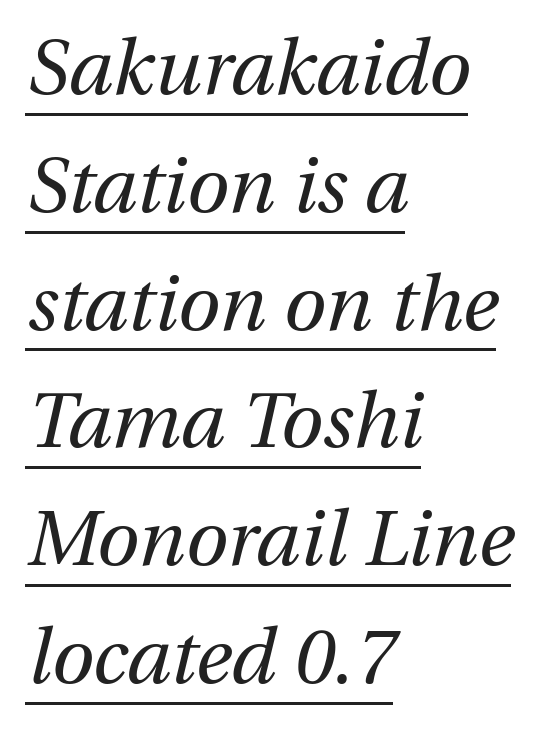
{"italic": "yes", "lean": "right", "slant_degrees": 12, "bold": "no", "weight": "regular", "width": "normal", "stroke_contrast": "medium", "x_height": "medium", "monospaced": "no", "underline": "yes", "align": "left", "line_spacing": "normal", "line_spacing_ratio": 1.53, "letter_spacing": "normal", "letter_spacing_em": 0.0, "glyph_px": 77}
